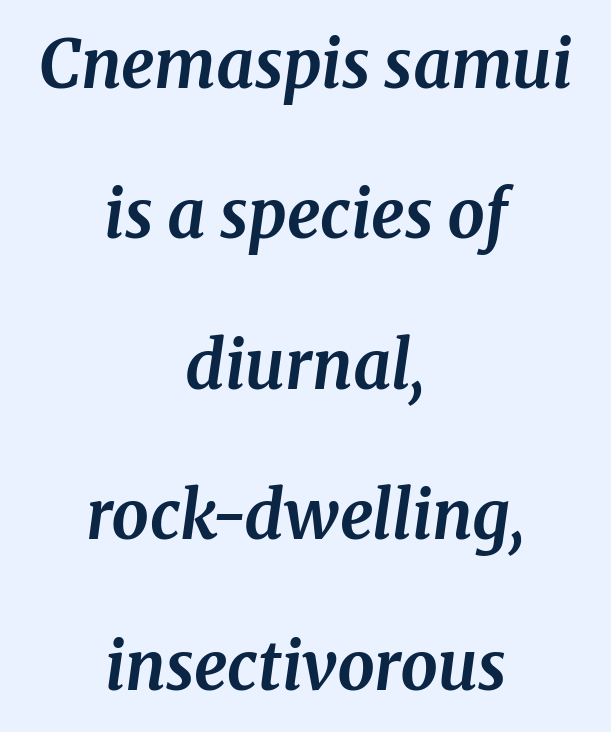
Decoration check: the copy has no underline. If you drew a line through each stem, it would be angled. Spacing verdict: proportional, widths tailored to each character. Chunky letters — that's bold for sure. Is the block centered? Yes — each line is placed symmetrically about the middle. Students, observe: this is what heavily led, spacious text looks like.
